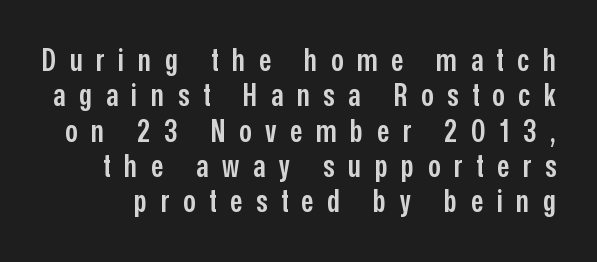
{"serif": "no", "italic": "no", "bold": "semi", "weight": "semibold", "width": "condensed", "stroke_contrast": "low", "x_height": "medium", "monospaced": "no", "underline": "no", "line_spacing": "tight", "line_spacing_ratio": 1.14, "letter_spacing": "wide", "letter_spacing_em": 0.44, "glyph_px": 31}
